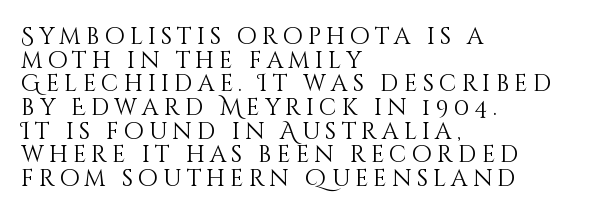
The passage shown is not underscored anywhere. Stems and bowls with no extra thickness — not bold. How are the letters spaced? Widely, with obvious added tracking. These lines huddle together more closely than default settings would place them. Line starts are locked; line ends wander.
